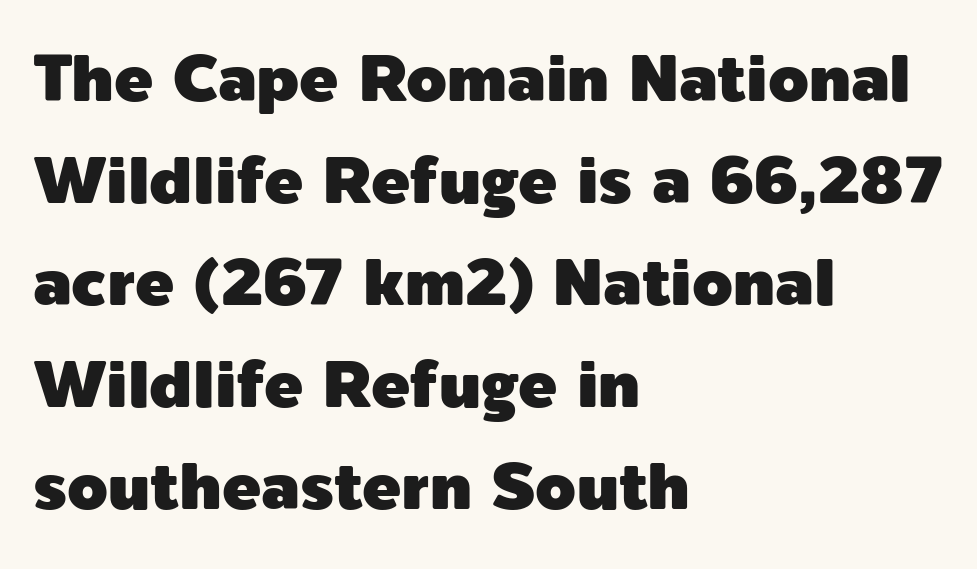
Q: Is the text italic (slanted)? A: No, it is upright.
Q: Is the typeface a serif or a sans-serif typeface? A: Sans-serif.
Q: Is the text underlined? A: No.
Q: How is the paragraph aligned? A: Left-aligned.
Q: Is the spacing between letters normal or unusually wide? A: Normal.
Q: Is the spacing between lines tight, normal or loose? A: Normal.
Q: Width (condensed, normal, or wide)? A: Normal.
Q: x-height? A: Medium.
Q: Monospaced? A: No.
